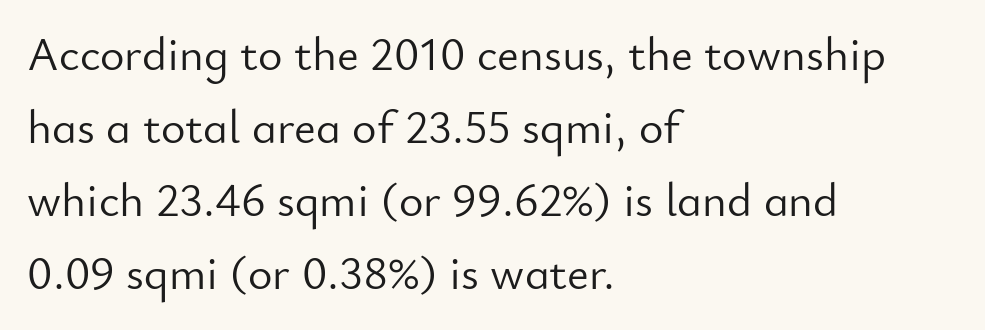
Q: Is the text bold? A: No.
Q: Is the text italic (slanted)? A: No, it is upright.
Q: Is the typeface a serif or a sans-serif typeface? A: Sans-serif.
Q: Is the text underlined? A: No.
Q: How is the paragraph aligned? A: Left-aligned.
Q: Is the spacing between letters normal or unusually wide? A: Normal.
Q: Is the spacing between lines tight, normal or loose? A: Normal.
Q: Width (condensed, normal, or wide)? A: Normal.
Q: Stroke contrast? A: Low.
Q: x-height? A: Small.
Q: Monospaced? A: No.
